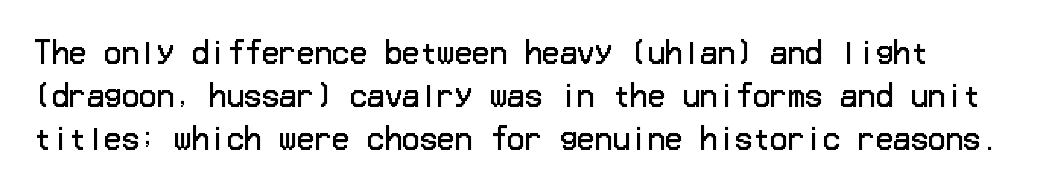
The image shows 29 px regular-weight sans-serif type, upright; set normal line spacing (1.49x), normal letter spacing, not underlined; low stroke contrast and a medium x-height.
